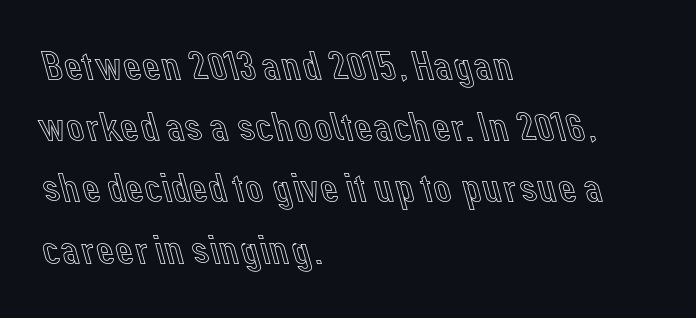
{"width": "normal", "x_height": "medium", "monospaced": "no", "underline": "no", "align": "left", "line_spacing": "normal", "line_spacing_ratio": 1.53, "letter_spacing": "normal", "letter_spacing_em": 0.0, "glyph_px": 40}
